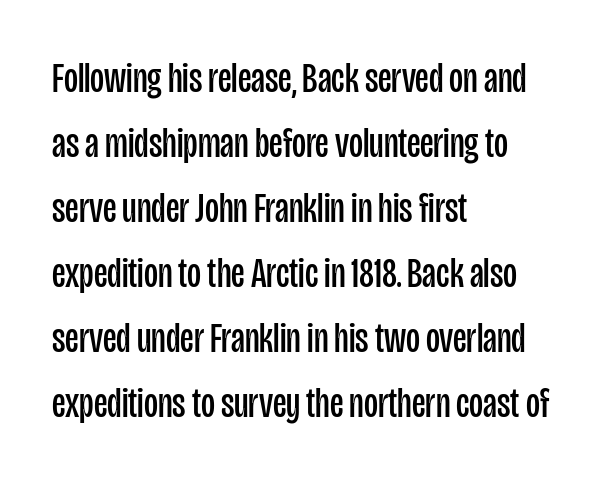
{"serif": "no", "italic": "no", "bold": "no", "weight": "regular", "width": "condensed", "stroke_contrast": "low", "x_height": "large", "monospaced": "no", "underline": "no", "align": "left", "line_spacing": "normal", "line_spacing_ratio": 1.51, "letter_spacing": "normal", "letter_spacing_em": 0.0, "glyph_px": 43}
